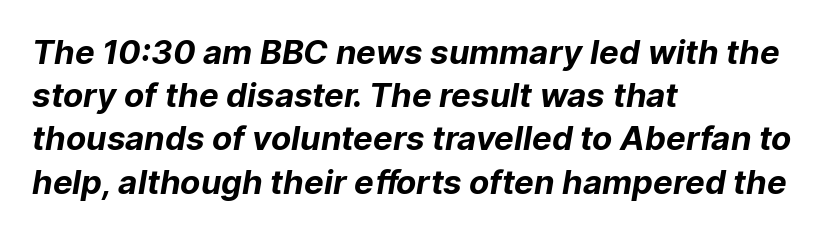
Q: Is the text bold? A: Yes.
Q: Is the typeface a serif or a sans-serif typeface? A: Sans-serif.
Q: Is the text underlined? A: No.
Q: How is the paragraph aligned? A: Left-aligned.
Q: Is the spacing between letters normal or unusually wide? A: Normal.
Q: Is the spacing between lines tight, normal or loose? A: Normal.
Q: Width (condensed, normal, or wide)? A: Normal.
Q: Stroke contrast? A: Low.
Q: x-height? A: Medium.
Q: Monospaced? A: No.
